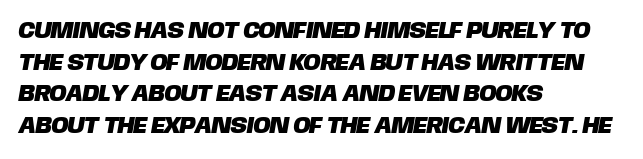
Horizontal alignment here is leftward, the default for most running prose. The line texture is even and compact thanks to regular tracking. Whoever set this chose a conventional vertical rhythm. Any mark beneath the type? The region is blank.
